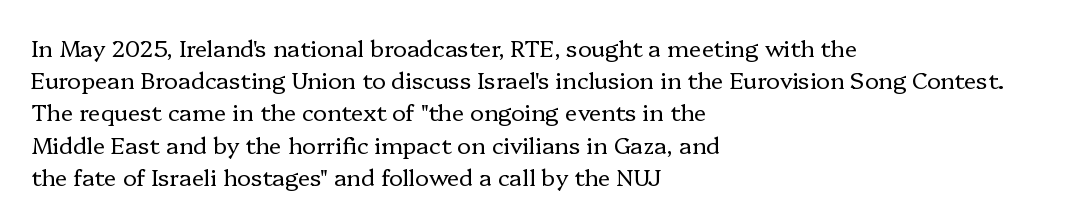
{"italic": "no", "bold": "no", "underline": "no", "align": "left", "line_spacing": "normal", "line_spacing_ratio": 1.4, "letter_spacing": "normal", "letter_spacing_em": 0.0, "glyph_px": 23}
